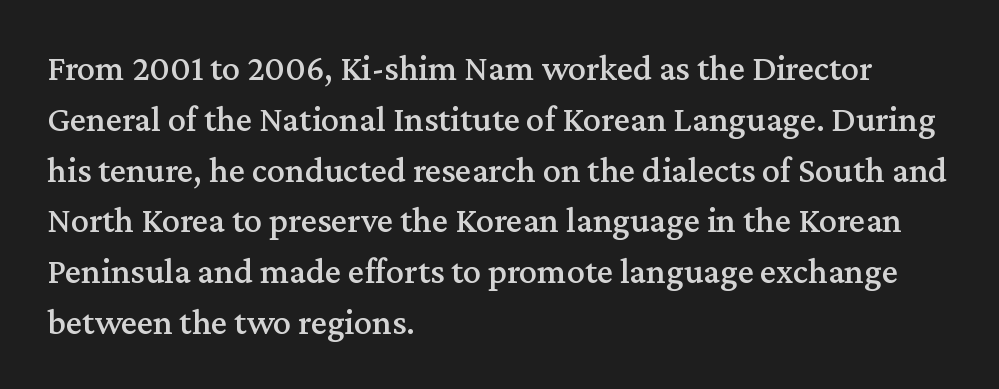
The horizontal fit of the characters is conventional and even. Does the leading feel generous? No, just average. Think of a printed novel: that variable character pitch is what you see here. The gap between lines stays unmarked. The rendering anchors every line to the left-hand side. If you drew a line through each stem, it would be perfectly vertical.
